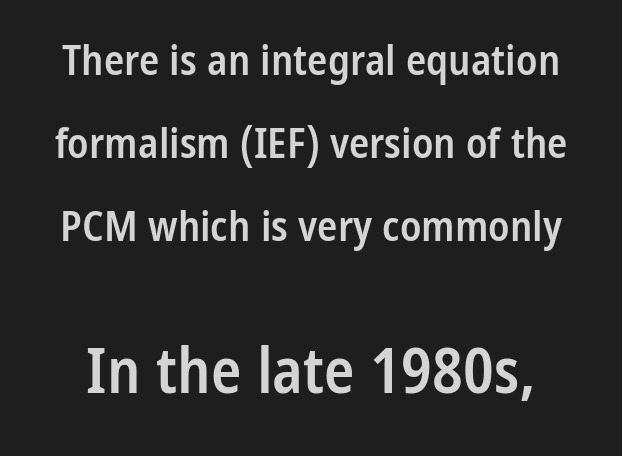
Q: Is the text bold? A: Semi-bold.
Q: Is the text italic (slanted)? A: No, it is upright.
Q: Is the typeface a serif or a sans-serif typeface? A: Sans-serif.
Q: Is the text underlined? A: No.
Q: Is the spacing between letters normal or unusually wide? A: Normal.
Q: Is the spacing between lines tight, normal or loose? A: Loose.
Q: Which block of text is set in a larger size, the first (top) or the second (bottom)? A: The second (bottom) one.
Q: Width (condensed, normal, or wide)? A: Condensed.
Q: Stroke contrast? A: Low.
Q: x-height? A: Medium.
Q: Monospaced? A: No.
